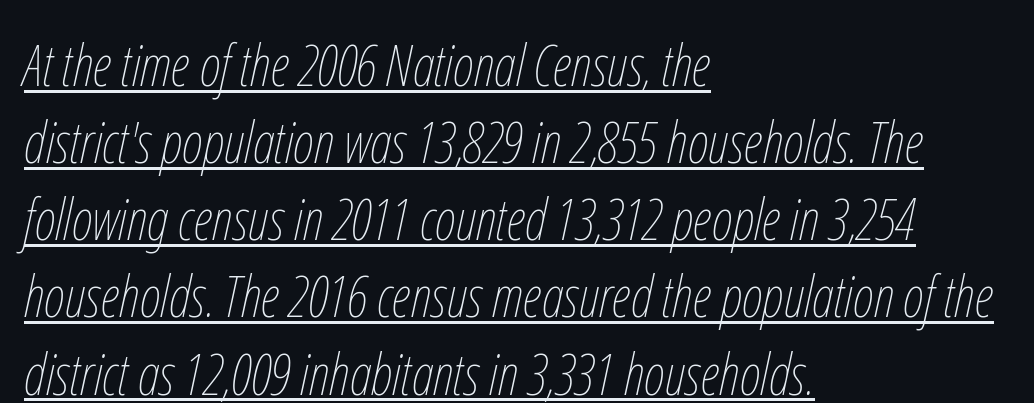
The image shows 58 px thin, condensed type, italic (leaning right); set left-aligned, normal line spacing (1.33x), normal letter spacing, underlined; low stroke contrast and a medium x-height.
